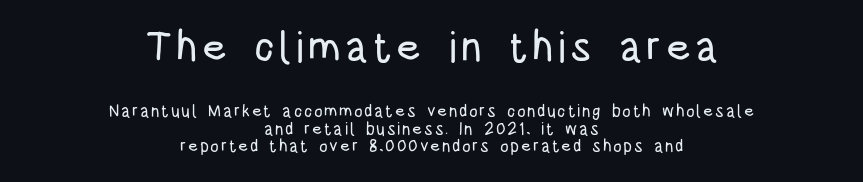
Regarding leading, the lines here are crowded together. These lines are rendered in a variable-pitch font. If you drew a line through each stem, it would be perfectly vertical. The passage is arranged like a title page — every line centered.
